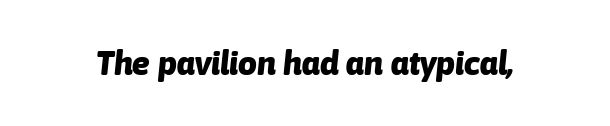
A typesetter would call this zero additional tracking. An italicized treatment has been applied to the whole sample. Its strokes are broad and dark, the hallmark of bold type. Do the characters align in a grid? No, the font is proportional. Clear beneath every line of the passage.
